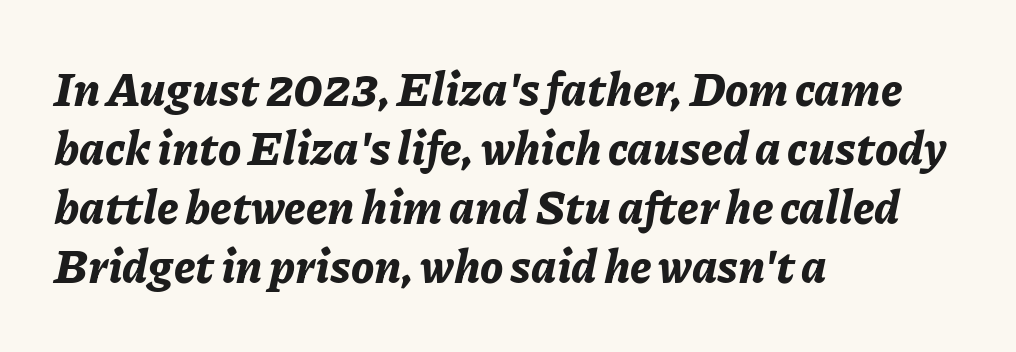
The ragged edge is on the right, which tells us the setting is flush left. Italic: yes, the glyphs are oblique. Glance below the letters and you will spot only blank space. Typesetter's note: full bold, strokes at maximum text heaviness.
